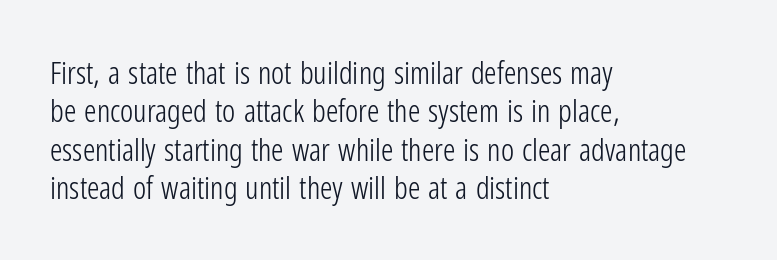
{"serif": "no", "italic": "no", "bold": "no", "weight": "light", "width": "condensed", "stroke_contrast": "low", "x_height": "medium", "monospaced": "no", "underline": "no", "align": "left", "line_spacing_ratio": 1.24, "letter_spacing": "normal", "letter_spacing_em": 0.0, "glyph_px": 31}
